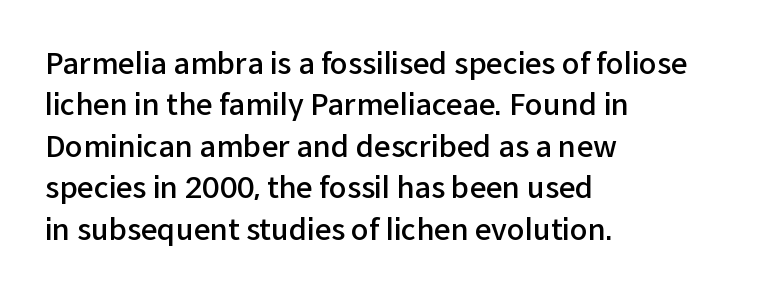
Note the varied advance widths — an 'i' is clearly narrower than an 'm'. The strokes are fattened partway — semibold, not bold. Nothing unusual about the tracking: characters are spaced as the font intends. The glyphs are unaccompanied by any horizontal stroke below them. The letters stand straight up with perfectly vertical stems. Observe the absence of serifs on each vertical stroke in this sample.
